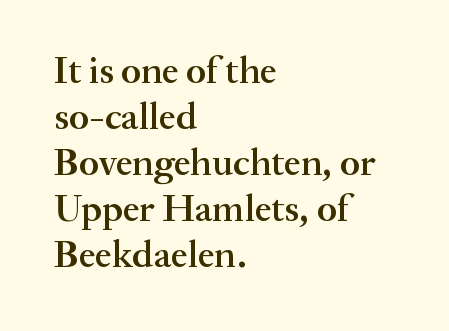
{"serif": "yes", "italic": "no", "bold": "semi", "weight": "semibold", "width": "normal", "stroke_contrast": "medium", "x_height": "small", "monospaced": "no", "underline": "no", "align": "left", "line_spacing_ratio": 1.21, "letter_spacing": "normal", "letter_spacing_em": 0.0, "glyph_px": 38}
